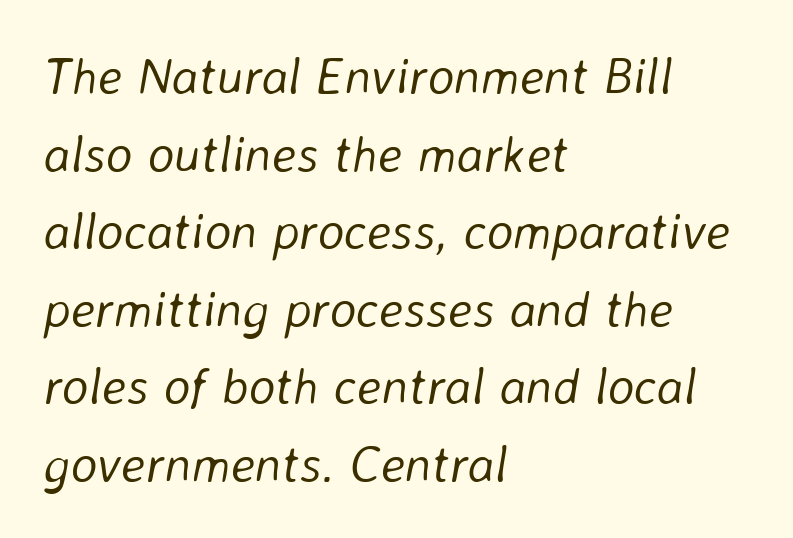
Q: Is the text bold? A: No.
Q: Is the text italic (slanted)? A: Yes, it leans right by about 8 degrees.
Q: Is the text underlined? A: No.
Q: How is the paragraph aligned? A: Left-aligned.
Q: Is the spacing between letters normal or unusually wide? A: Normal.
Q: Is the spacing between lines tight, normal or loose? A: Normal.
Q: Width (condensed, normal, or wide)? A: Normal.
Q: Stroke contrast? A: Low.
Q: x-height? A: Medium.
Q: Monospaced? A: No.
